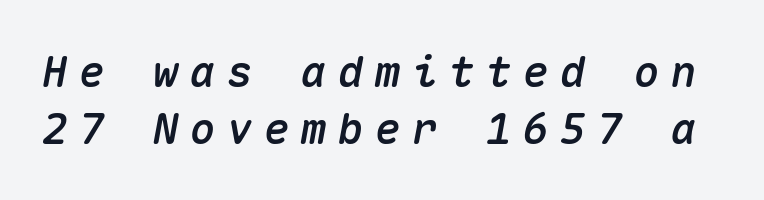
Q: Is the text italic (slanted)? A: Yes, it leans right by about 10 degrees.
Q: Is the text underlined? A: No.
Q: Is the spacing between letters normal or unusually wide? A: Unusually wide.
Q: Is the spacing between lines tight, normal or loose? A: Normal.
Q: Width (condensed, normal, or wide)? A: Normal.
Q: Stroke contrast? A: Medium.
Q: x-height? A: Medium.
Q: Monospaced? A: Yes.
